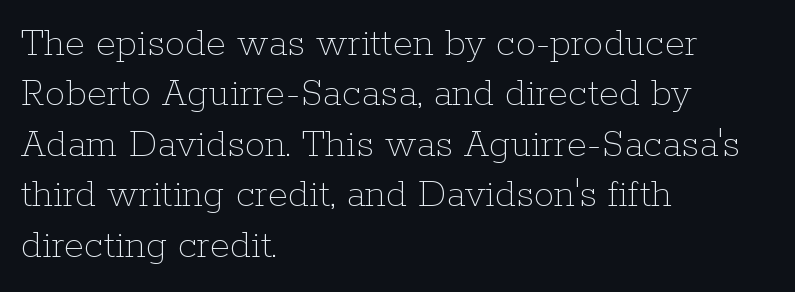
Q: Is the text bold? A: No.
Q: Is the text italic (slanted)? A: No, it is upright.
Q: Is the text underlined? A: No.
Q: How is the paragraph aligned? A: Left-aligned.
Q: Is the spacing between letters normal or unusually wide? A: Normal.
Q: Width (condensed, normal, or wide)? A: Normal.
Q: Stroke contrast? A: Low.
Q: x-height? A: Medium.
Q: Monospaced? A: No.
